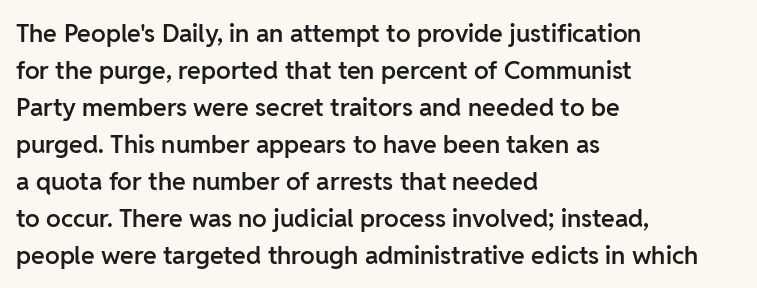
Posture: upright roman. The string is rendered with underlining switched off. Layout note: lines flush left. The line texture is even and compact thanks to regular tracking.
